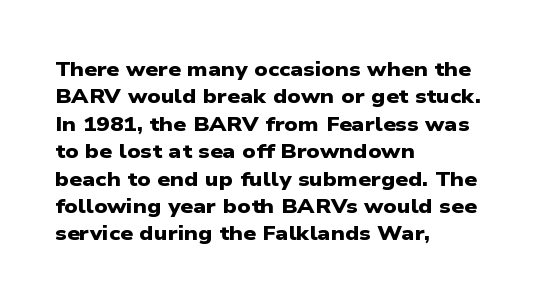
The image shows 20 px bold type; set left-aligned, normal line spacing (1.37x), normal letter spacing, not underlined.
